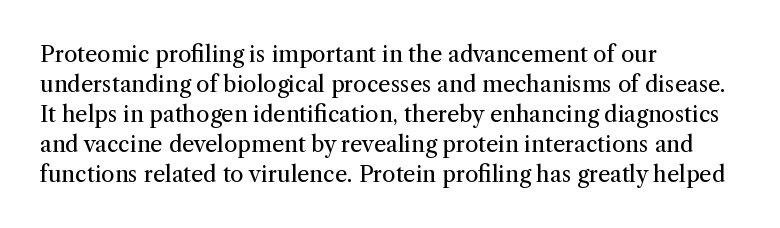
Reading down the column, the eye jumps a familiar distance to each next line. Left-aligned paragraph, ragged on the right. Check under the words: just untouched page. Nope, not italic — everything's standing straight.
